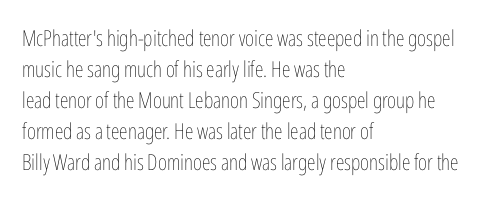
{"italic": "no", "bold": "no", "underline": "no", "align": "left", "line_spacing": "normal", "line_spacing_ratio": 1.41, "letter_spacing": "normal", "letter_spacing_em": 0.0, "glyph_px": 22}
